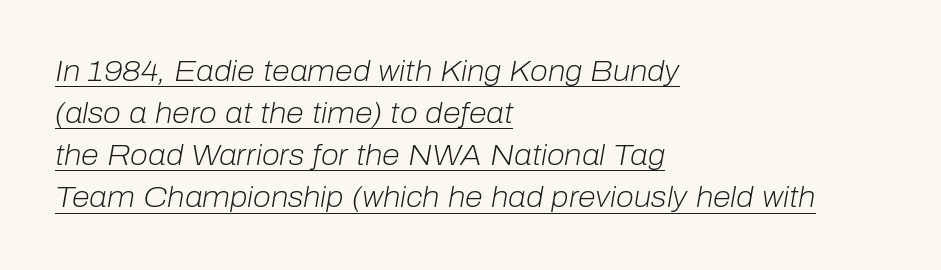
What stands out about the letter spacing? Nothing — it is the standard amount. The space between consecutive lines is moderate. A quiet, ordinary-to-light weight characterises the typeface. Italic? Definitely — the glyphs are oblique. Underlining? Definitely there. Horizontal alignment here is leftward, the default for most running prose.
